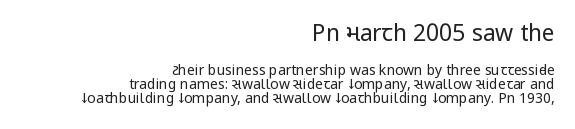
Reading down the column, the eye jumps only a short way to each next line. Is the stroke heavy? The answer is a plain regular-or-lighter. The rag falls on the left side of this text block. Each row of text sits above clean, open space.
